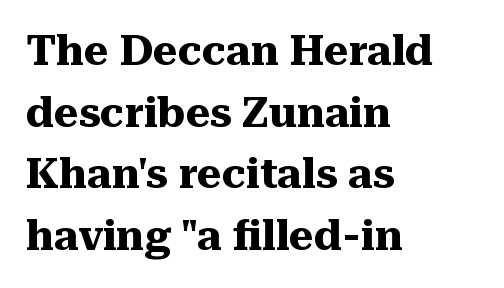
The image shows 42 px heavy serif type, upright; set left-aligned, normal line spacing (1.47x), normal letter spacing, not underlined; medium stroke contrast and a medium x-height.
